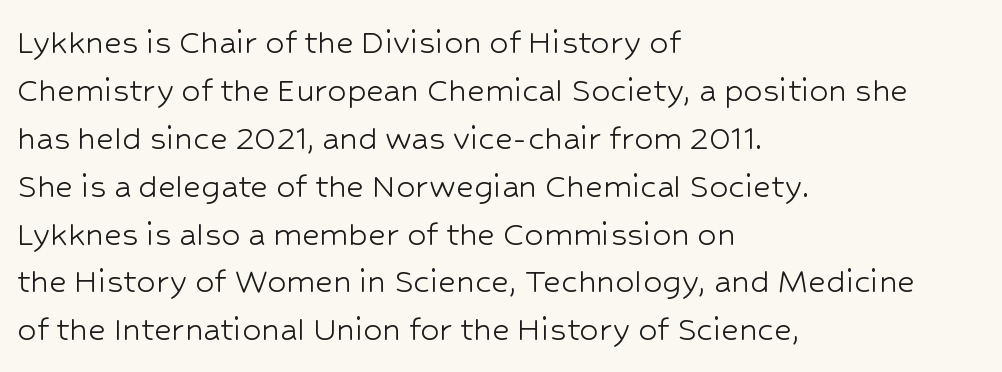
Q: Is the text bold? A: No.
Q: Is the text italic (slanted)? A: No, it is upright.
Q: Is the typeface a serif or a sans-serif typeface? A: Sans-serif.
Q: Is the text underlined? A: No.
Q: How is the paragraph aligned? A: Left-aligned.
Q: Is the spacing between letters normal or unusually wide? A: Normal.
Q: Is the spacing between lines tight, normal or loose? A: Normal.
Q: Width (condensed, normal, or wide)? A: Normal.
Q: Stroke contrast? A: Low.
Q: x-height? A: Medium.
Q: Monospaced? A: No.
